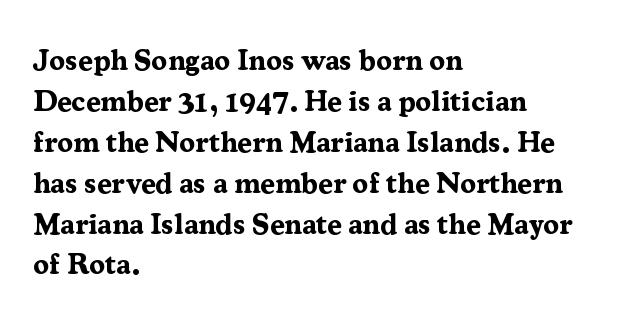
Set as a true bold cut, around the 700 mark. This sample is left-justified, so line endings fall wherever the words run out. Posture: straight, roman, zero tilt. Vertical spacing — default. Does extra space separate the letters? No, they use regular spacing.
